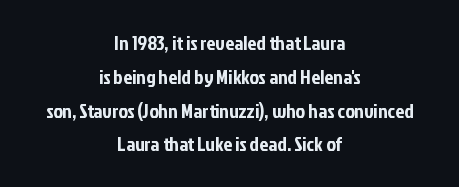
Q: Is the text italic (slanted)? A: No, it is upright.
Q: Is the text underlined? A: No.
Q: How is the paragraph aligned? A: Centered.
Q: Is the spacing between letters normal or unusually wide? A: Normal.
Q: Is the spacing between lines tight, normal or loose? A: Normal.
